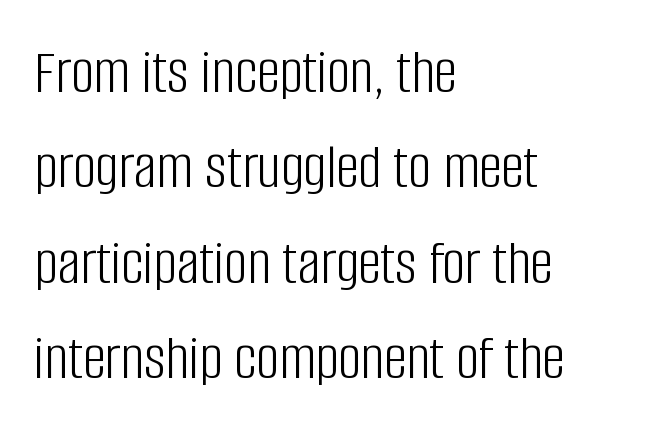
The image shows 64 px light, condensed sans-serif type, upright; set left-aligned, normal line spacing (1.49x), normal letter spacing, not underlined; low stroke contrast and a large x-height.
